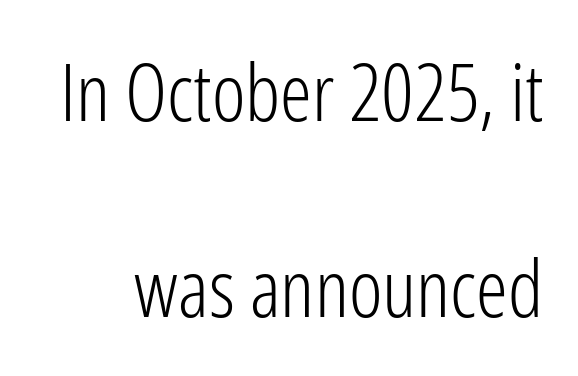
Q: Is the text bold? A: No.
Q: Is the text italic (slanted)? A: No, it is upright.
Q: Is the typeface a serif or a sans-serif typeface? A: Sans-serif.
Q: Is the text underlined? A: No.
Q: Is the spacing between letters normal or unusually wide? A: Normal.
Q: Is the spacing between lines tight, normal or loose? A: Loose.
Q: Width (condensed, normal, or wide)? A: Condensed.
Q: Stroke contrast? A: Low.
Q: x-height? A: Medium.
Q: Monospaced? A: No.
